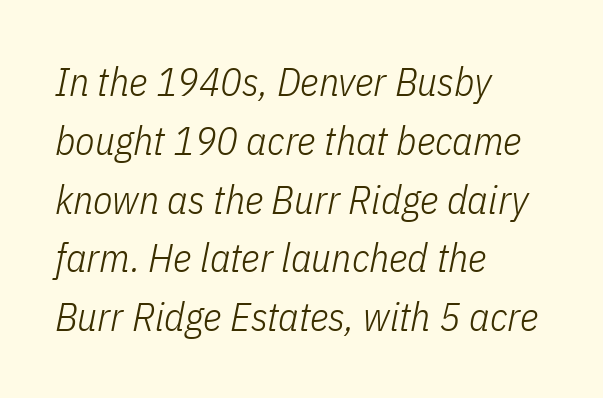
Q: Is the text bold? A: No.
Q: Is the text italic (slanted)? A: Yes, it leans right by about 11 degrees.
Q: Is the text underlined? A: No.
Q: How is the paragraph aligned? A: Left-aligned.
Q: Is the spacing between letters normal or unusually wide? A: Normal.
Q: Is the spacing between lines tight, normal or loose? A: Normal.
Q: Width (condensed, normal, or wide)? A: Condensed.
Q: Stroke contrast? A: Low.
Q: x-height? A: Medium.
Q: Monospaced? A: No.
